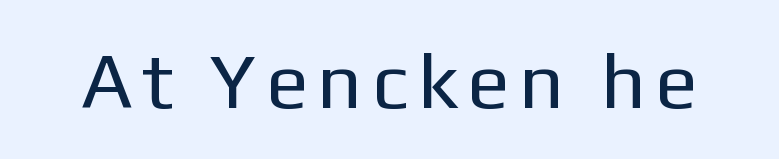
The rendering uses natural spacing where letterforms have individual widths. Nope, not italic — everything's standing straight. Underlining? Definitely not there. These glyphs show unthickened strokes, regular width or finer. Each letter's strokes conclude bluntly, with no projecting serifs.
